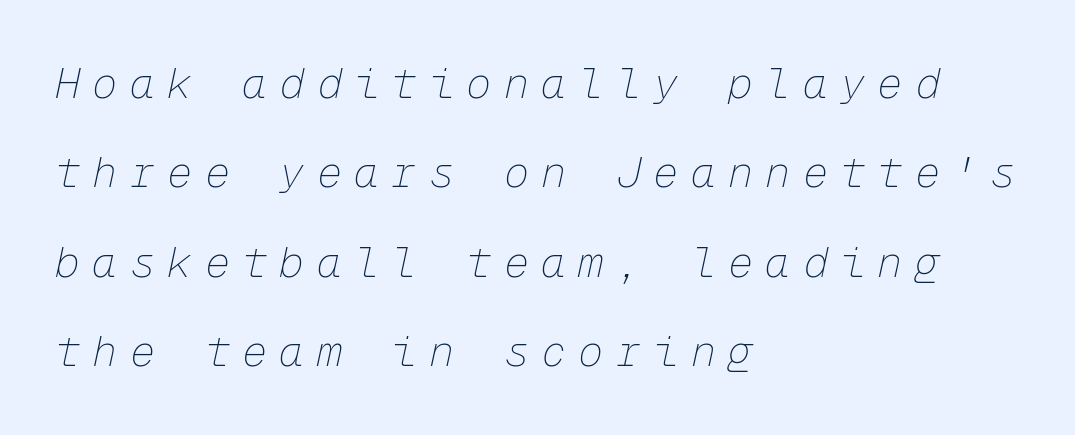
The image shows 42 px thin type, italic (leaning right), monospaced; set left-aligned, loose line spacing (2.13x), unusually wide letter spacing (+0.29 em), not underlined; low stroke contrast and a medium x-height.
